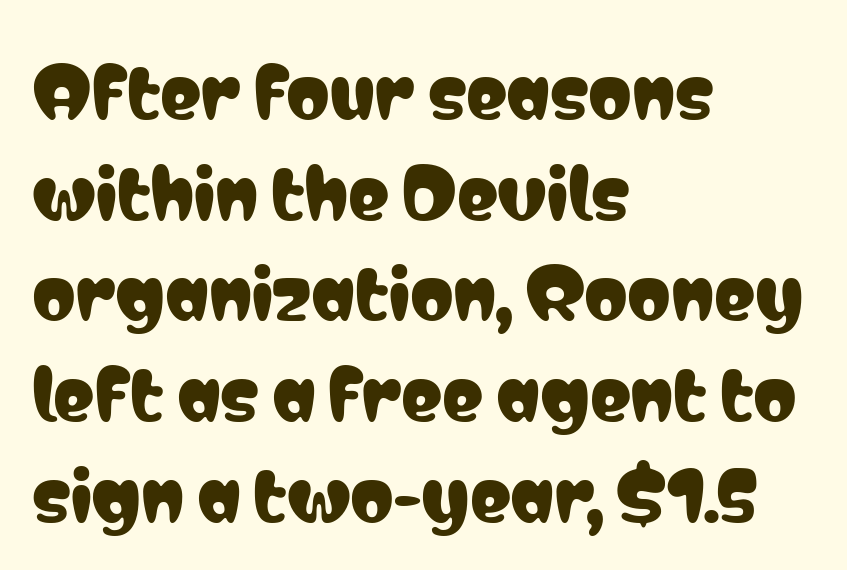
Q: Is the text italic (slanted)? A: No, it is upright.
Q: Is the typeface a serif or a sans-serif typeface? A: Sans-serif.
Q: Is the text underlined? A: No.
Q: How is the paragraph aligned? A: Left-aligned.
Q: Is the spacing between letters normal or unusually wide? A: Normal.
Q: Is the spacing between lines tight, normal or loose? A: Normal.
Q: Width (condensed, normal, or wide)? A: Condensed.
Q: Stroke contrast? A: Low.
Q: x-height? A: Medium.
Q: Monospaced? A: No.
